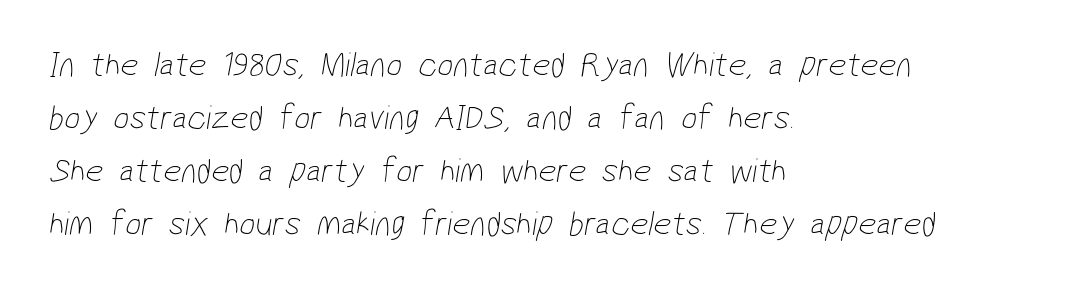
This rendering employs a face without finishing strokes, i.e., a sans-serif. Caption: standard tracking, unaltered. Rule under the text: the space is simply empty. A light-to-regular cut is what we see here. One glance says typical: line gaps are just what's usual. The paragraph shown leans on its left margin.
